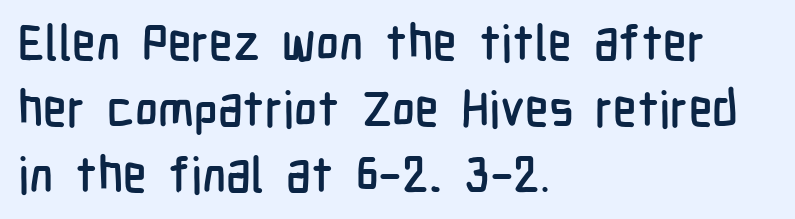
The image shows 49 px condensed sans-serif type, upright; set left-aligned, normal line spacing (1.35x), normal letter spacing, not underlined; low stroke contrast and a medium x-height.
